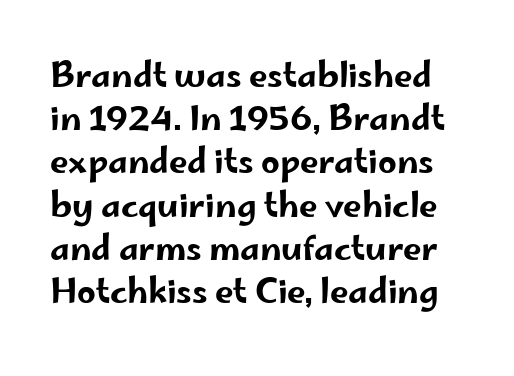
The image shows 33 px wide sans-serif type, upright; set normal line spacing (1.31x), normal letter spacing, not underlined; low stroke contrast and a small x-height.
